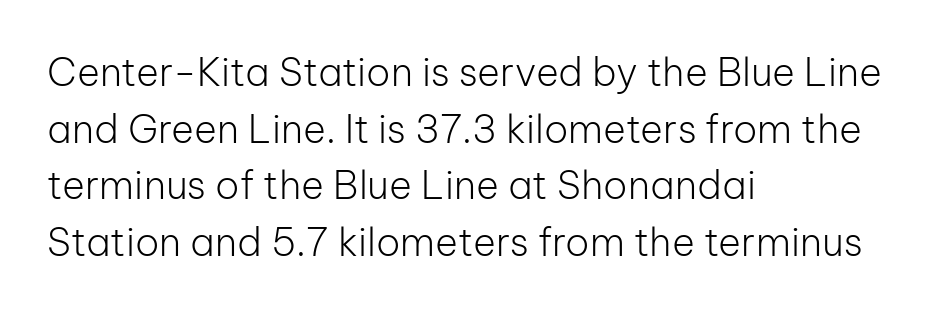
Each line starts at the same left margin while the right side varies. On a weight scale, this lands at 450 or below. A bare baseline throughout the passage. The space between consecutive lines is moderate. The line texture is even and compact thanks to regular tracking. Here the designer chose a conventional face with non-uniform glyph widths.
